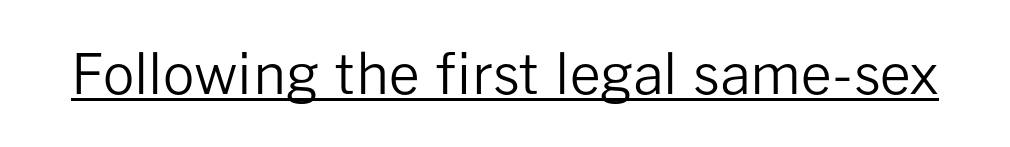
The strokes are not fattened; the text isn't bold. Decoration check: the copy is underlined. This is roman type, the default non-slanted kind. Character widths vary here, with narrow letters taking less room than wide ones. Tracking here is standard; glyphs follow each other at the usual distance. The rendering shows plain stroke endings on the letterforms — a sans-serif design.
